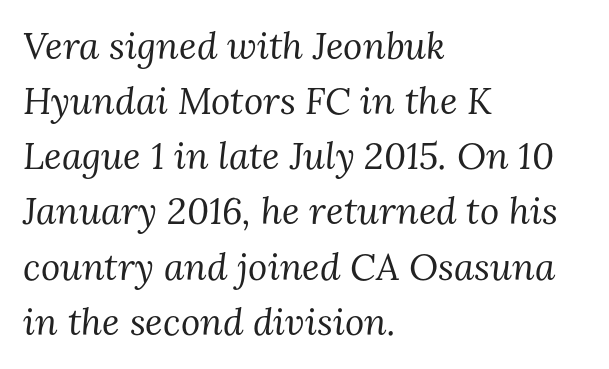
{"serif": "yes", "italic": "yes", "lean": "right", "slant_degrees": 3, "bold": "no", "weight": "regular", "width": "normal", "stroke_contrast": "medium", "x_height": "medium", "monospaced": "no", "underline": "no", "align": "left", "line_spacing": "normal", "line_spacing_ratio": 1.49, "letter_spacing": "normal", "letter_spacing_em": 0.0, "glyph_px": 37}
